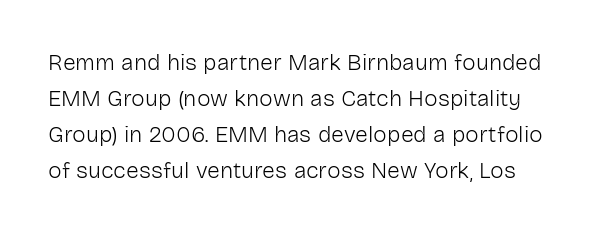
{"italic": "no", "bold": "no", "underline": "no", "line_spacing": "normal", "line_spacing_ratio": 1.57, "letter_spacing": "normal", "letter_spacing_em": 0.0, "glyph_px": 23}
